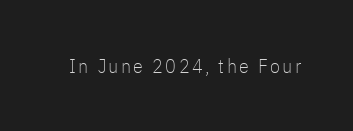
{"italic": "no", "bold": "no", "underline": "no", "glyph_px": 20}
